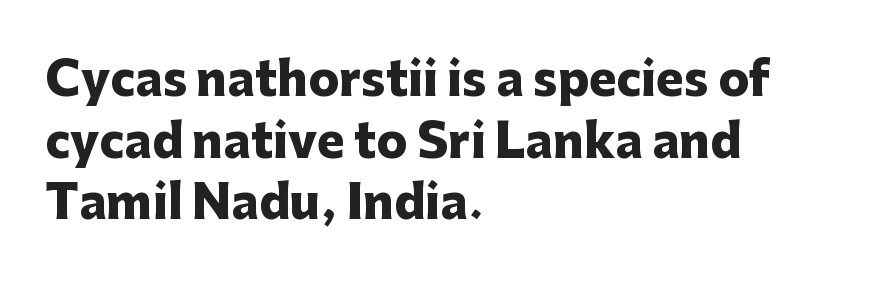
{"serif": "no", "italic": "no", "bold": "yes", "weight": "heavy", "width": "normal", "stroke_contrast": "low", "x_height": "medium", "monospaced": "no", "underline": "no", "align": "left", "line_spacing": "normal", "line_spacing_ratio": 1.34, "letter_spacing": "normal", "letter_spacing_em": 0.0, "glyph_px": 46}
